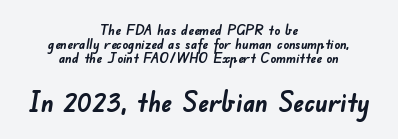
The image shows 27 px bold type; set centered, tight line spacing (1.0x), normal letter spacing, not underlined; the second (bottom) block is 1.93x larger.
